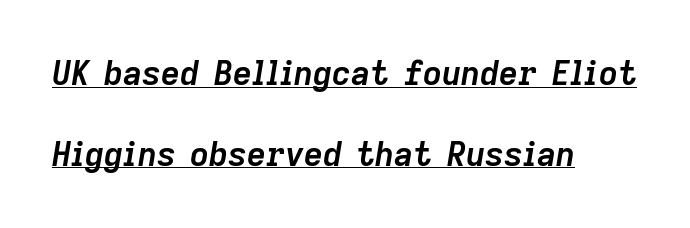
The image shows 33 px semibold type, italic (leaning right); set left-aligned, loose line spacing (2.44x), normal letter spacing, underlined; low stroke contrast and a medium x-height.
